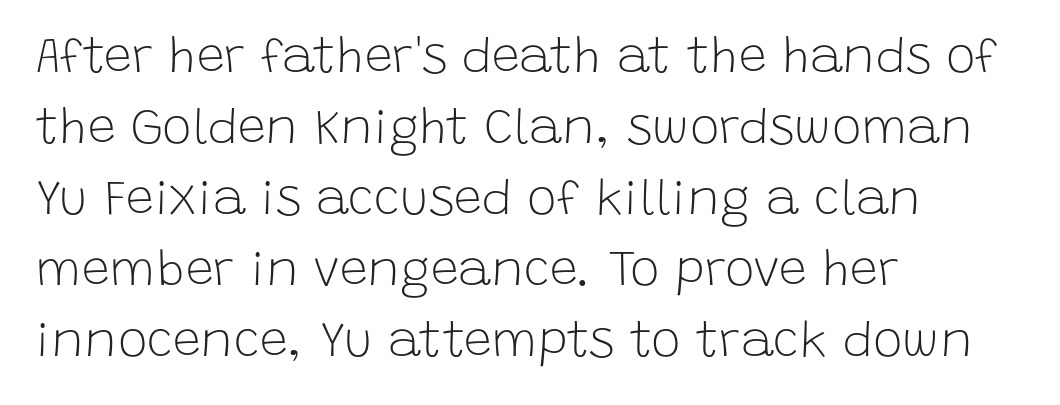
The image shows 50 px light sans-serif type, upright; set left-aligned, normal line spacing (1.42x), normal letter spacing, not underlined; low stroke contrast and a large x-height.
